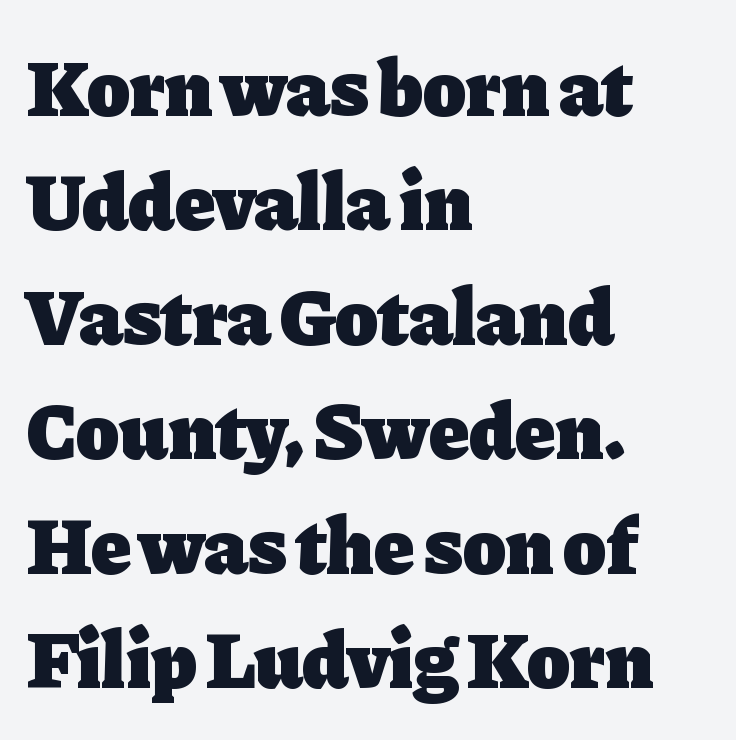
The specimen reads as upright at a glance. Is there much room between lines? A standard amount, neither cramped nor airy. A full-strength bold gives these letters their thick strokes. You can tell from the footed stems that serif type was used. Casual observation: everything's shoved over to the left.
